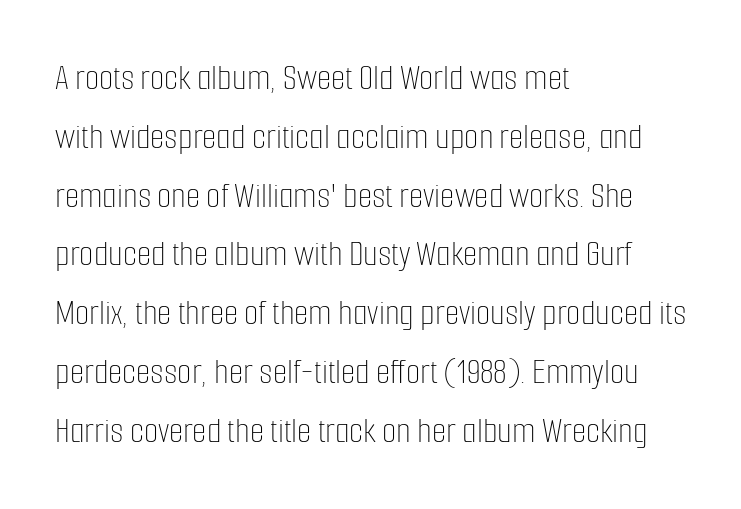
{"italic": "no", "bold": "no", "weight": "thin", "width": "condensed", "stroke_contrast": "low", "x_height": "medium", "monospaced": "no", "underline": "no", "align": "left", "line_spacing": "normal", "line_spacing_ratio": 1.59, "letter_spacing": "normal", "letter_spacing_em": 0.0, "glyph_px": 37}
